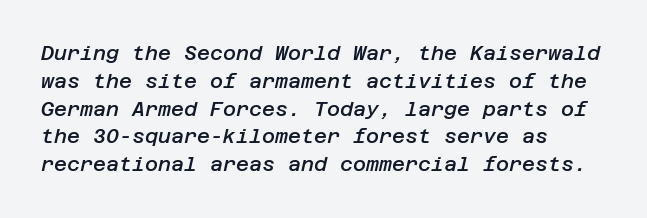
{"italic": "yes", "lean": "right", "slant_degrees": 12, "bold": "semi", "underline": "no", "align": "left", "line_spacing": "normal", "line_spacing_ratio": 1.39, "letter_spacing": "normal", "letter_spacing_em": 0.0, "glyph_px": 20}
